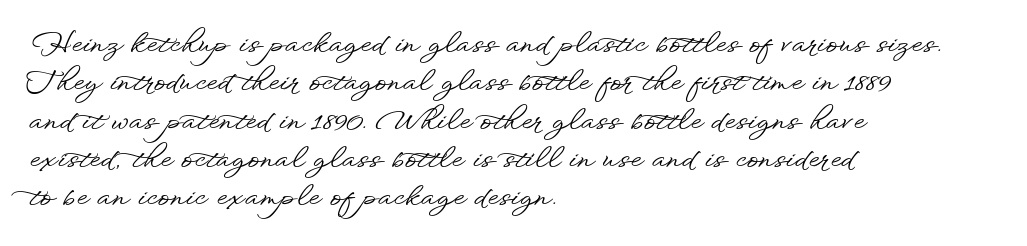
{"serif": "no", "width": "wide", "stroke_contrast": "low", "x_height": "small", "monospaced": "no", "underline": "no", "align": "left", "line_spacing": "normal", "line_spacing_ratio": 1.37, "letter_spacing": "normal", "letter_spacing_em": 0.0, "glyph_px": 28}
